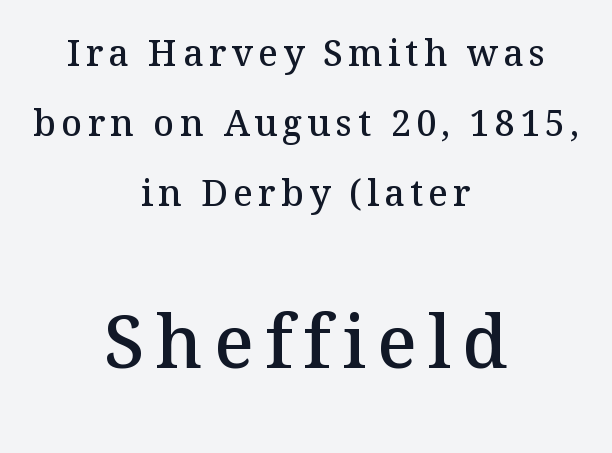
Here the second block reads like a headline and the first like body copy. On the weight axis this lands at semibold, roughly 600. The paragraph has two soft edges and a firm central axis. Note the varied advance widths — an 'i' is clearly narrower than an 'm'. Unlike a clean sans, this face finishes its strokes with serifs.
